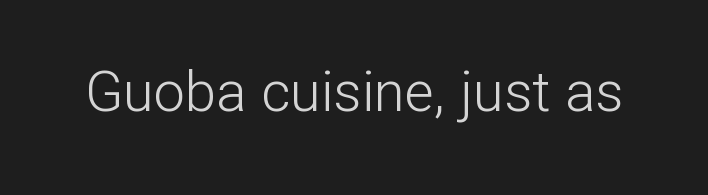
The image shows 56 px light sans-serif type, upright; set normal letter spacing, not underlined; low stroke contrast and a medium x-height.
